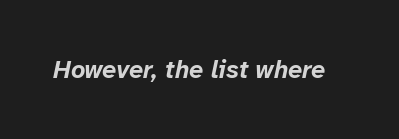
Letters rest on an invisible, unmarked baseline. Compared with typical body copy, the letter spacing here is the same. Rendered with sloped, italic letterforms. Students, this is bold: see how much ink each stroke carries.
